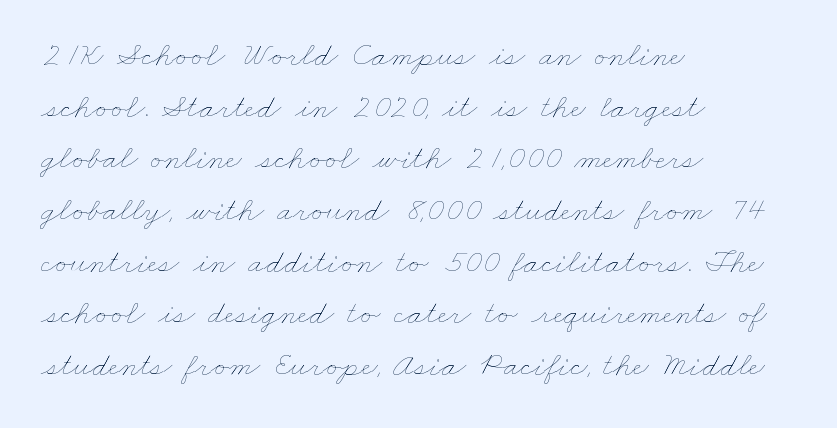
The image shows 34 px thin, wide type; set left-aligned, normal line spacing (1.52x), normal letter spacing, not underlined; low stroke contrast and a small x-height.
